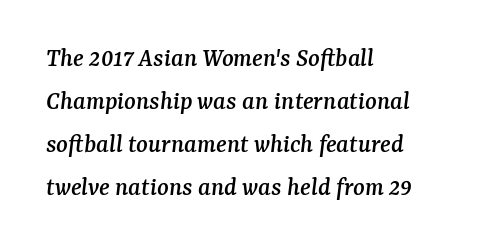
The image shows 27 px text type, italic (leaning right); set left-aligned, normal line spacing (1.59x), normal letter spacing, not underlined.
